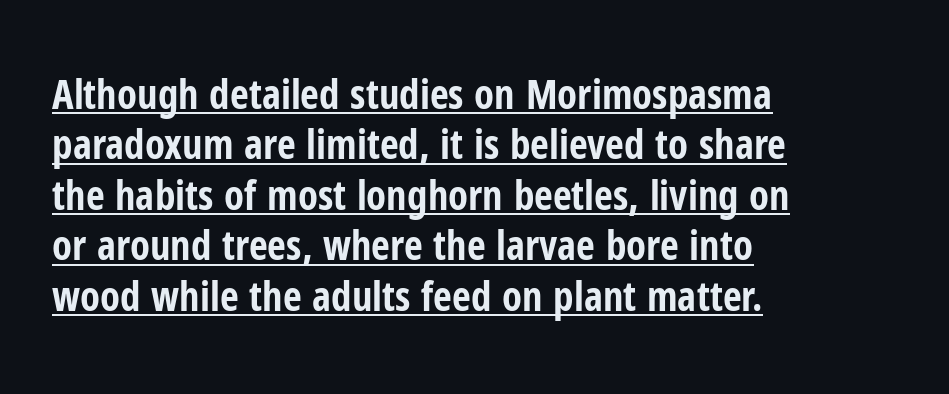
Q: Is the text bold? A: Yes.
Q: Is the text italic (slanted)? A: No, it is upright.
Q: Is the typeface a serif or a sans-serif typeface? A: Sans-serif.
Q: Is the text underlined? A: Yes.
Q: How is the paragraph aligned? A: Left-aligned.
Q: Is the spacing between letters normal or unusually wide? A: Normal.
Q: Width (condensed, normal, or wide)? A: Condensed.
Q: Stroke contrast? A: Low.
Q: x-height? A: Medium.
Q: Monospaced? A: No.
